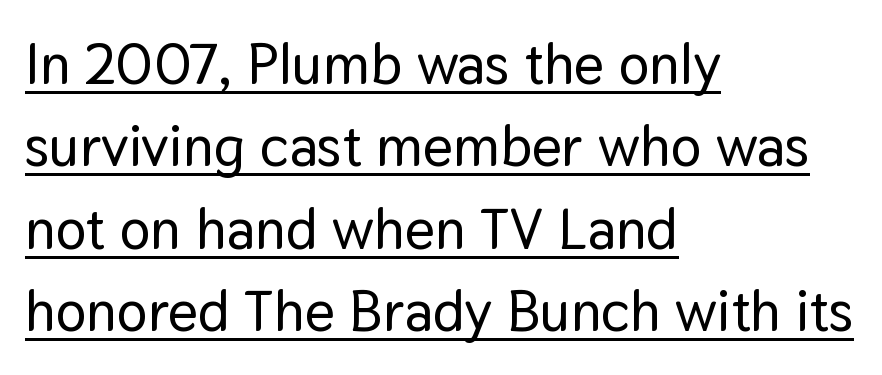
Are there feet on the stems? There aren't — it's a sans. Evenly set lines give the paragraph a standard silhouette. This is roman type, the default non-slanted kind. This rendering features underlined lettering. Think of a printed novel: that variable character pitch is what you see here. Notice how the passage keeps a crisp vertical edge on the left only.
